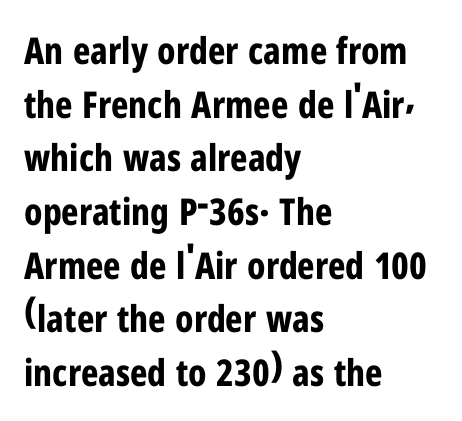
Q: Is the text bold? A: Yes.
Q: Is the text italic (slanted)? A: No, it is upright.
Q: Is the typeface a serif or a sans-serif typeface? A: Sans-serif.
Q: Is the text underlined? A: No.
Q: How is the paragraph aligned? A: Left-aligned.
Q: Is the spacing between letters normal or unusually wide? A: Normal.
Q: Is the spacing between lines tight, normal or loose? A: Normal.
Q: Width (condensed, normal, or wide)? A: Condensed.
Q: Stroke contrast? A: Low.
Q: x-height? A: Medium.
Q: Monospaced? A: No.
